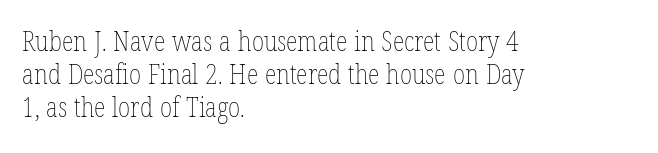
The type sits square on the baseline with zero lean. All the whitespace from short lines collects on the right. Students, note that the glyphs here touch the page at normal intervals. Weight class: somewhere from thin through regular. The foot of each line stays bare and open.
